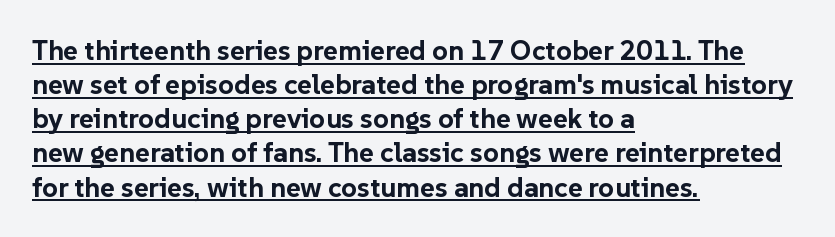
The image shows 28 px bold sans-serif type, upright; set left-aligned, line spacing 1.22x, normal letter spacing, underlined; low stroke contrast and a medium x-height.
